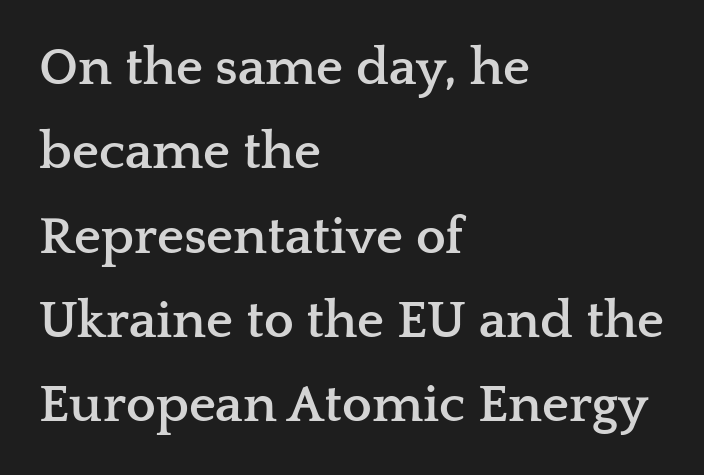
The image shows 53 px semibold, wide serif type, upright; set left-aligned, normal line spacing (1.59x), normal letter spacing, not underlined; low stroke contrast and a medium x-height.
